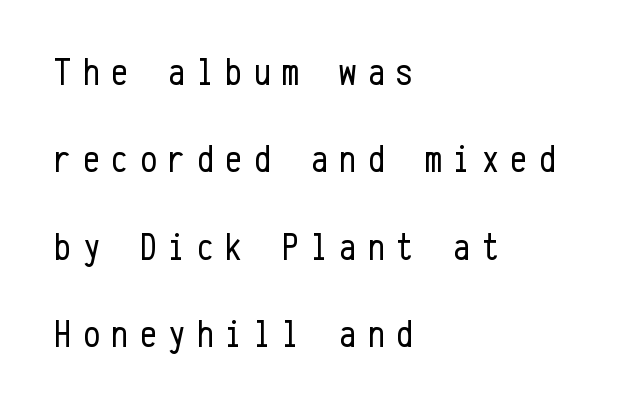
{"serif": "no", "italic": "no", "bold": "no", "weight": "regular", "width": "condensed", "stroke_contrast": "low", "x_height": "medium", "monospaced": "yes", "underline": "no", "align": "left", "line_spacing": "loose", "line_spacing_ratio": 2.3, "letter_spacing": "wide", "letter_spacing_em": 0.3, "glyph_px": 38}
